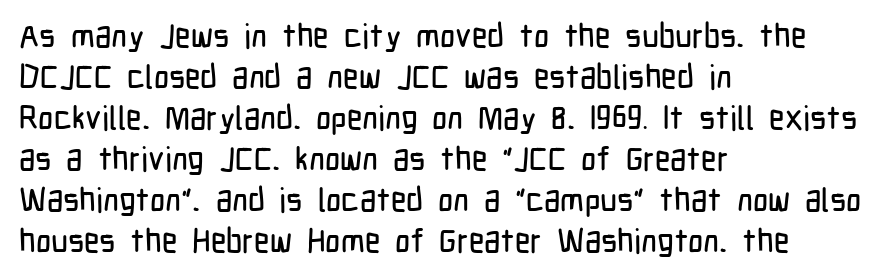
The image shows 33 px condensed sans-serif type, upright; set left-aligned, line spacing 1.24x, normal letter spacing, not underlined; low stroke contrast and a medium x-height.
